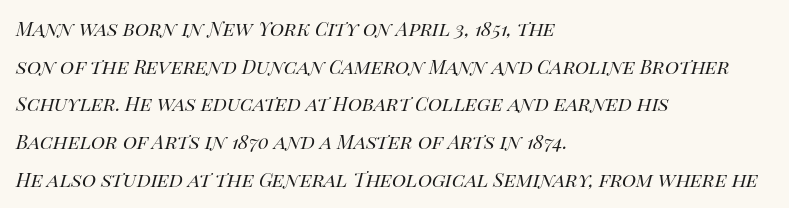
{"italic": "yes", "lean": "right", "slant_degrees": 14, "bold": "no", "underline": "no", "align": "left", "line_spacing": "normal", "line_spacing_ratio": 1.57, "letter_spacing": "normal", "letter_spacing_em": 0.0, "glyph_px": 24}
